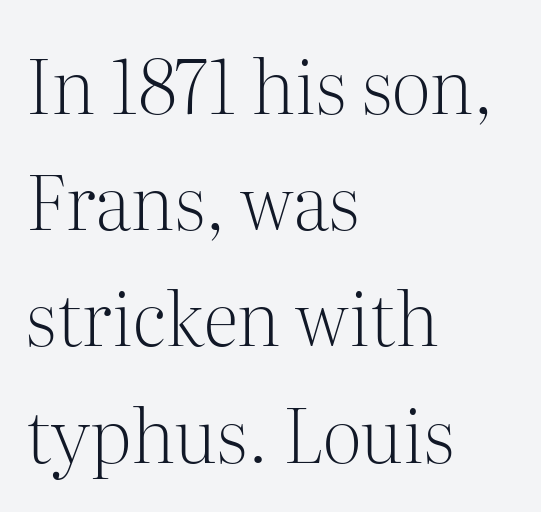
This is not heavy type; no bold has been used. Each word holds together tightly as a unit, with standard inter-letter gaps. Stroke terminals: seriffed. Think of a printed novel: that variable character pitch is what you see here. The line-height multiplier appears to be the usual default. This is the regular roman posture of the typeface.
